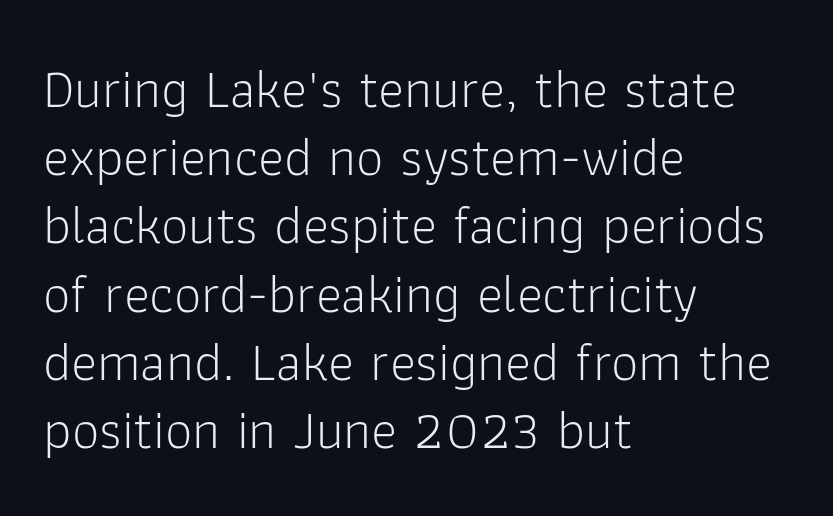
The image shows 55 px light sans-serif type, upright; set left-aligned, line spacing 1.24x, normal letter spacing, not underlined; low stroke contrast and a medium x-height.
